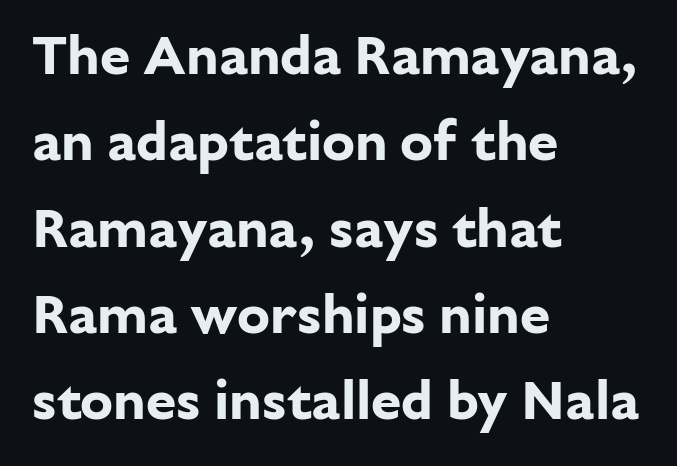
How would I describe the line gaps? Plain and ordinary. Ascenders rise straight up at ninety degrees. Letter spacing: default. On the weight axis this lands at bold, roughly 700. Reading down the block, your eye returns to a fixed left position each line.
